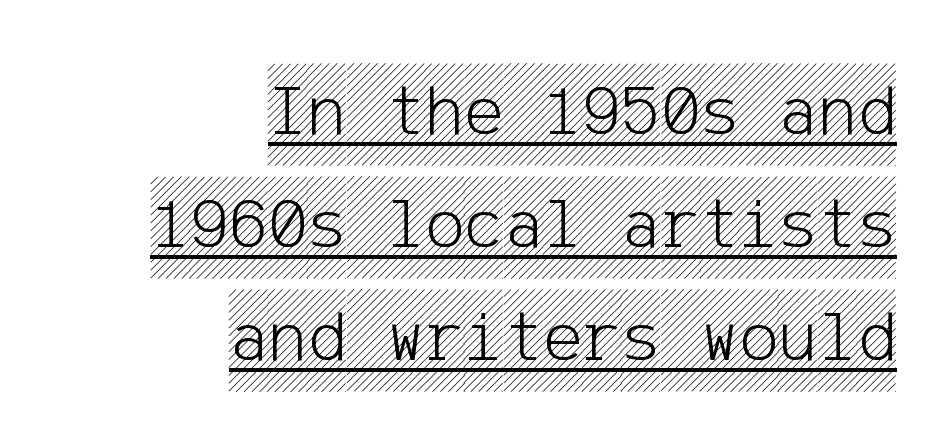
Q: Is the text italic (slanted)? A: No, it is upright.
Q: Is the text underlined? A: Yes.
Q: How is the paragraph aligned? A: Right-aligned.
Q: Is the spacing between letters normal or unusually wide? A: Normal.
Q: Is the spacing between lines tight, normal or loose? A: Normal.
Q: Width (condensed, normal, or wide)? A: Condensed.
Q: x-height? A: Large.
